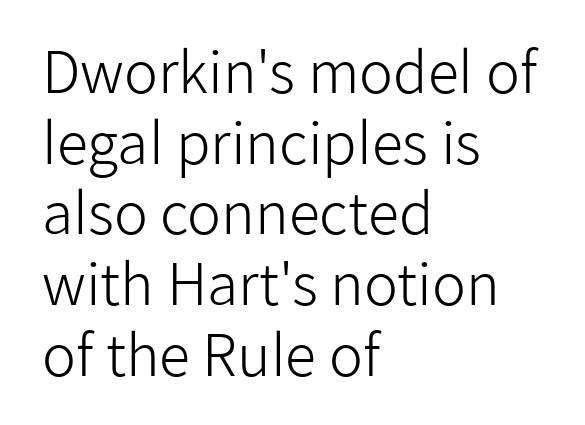
Q: Is the text bold? A: No.
Q: Is the text italic (slanted)? A: No, it is upright.
Q: Is the typeface a serif or a sans-serif typeface? A: Sans-serif.
Q: Is the text underlined? A: No.
Q: How is the paragraph aligned? A: Left-aligned.
Q: Is the spacing between letters normal or unusually wide? A: Normal.
Q: Width (condensed, normal, or wide)? A: Normal.
Q: Stroke contrast? A: Low.
Q: x-height? A: Medium.
Q: Monospaced? A: No.
